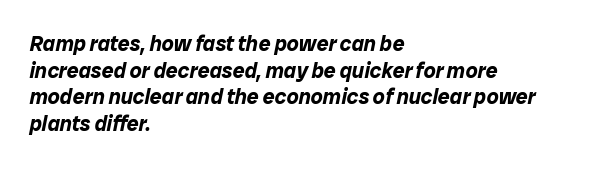
The image shows 21 px bold type, italic (leaning right); set left-aligned, normal line spacing (1.27x), normal letter spacing, not underlined.
